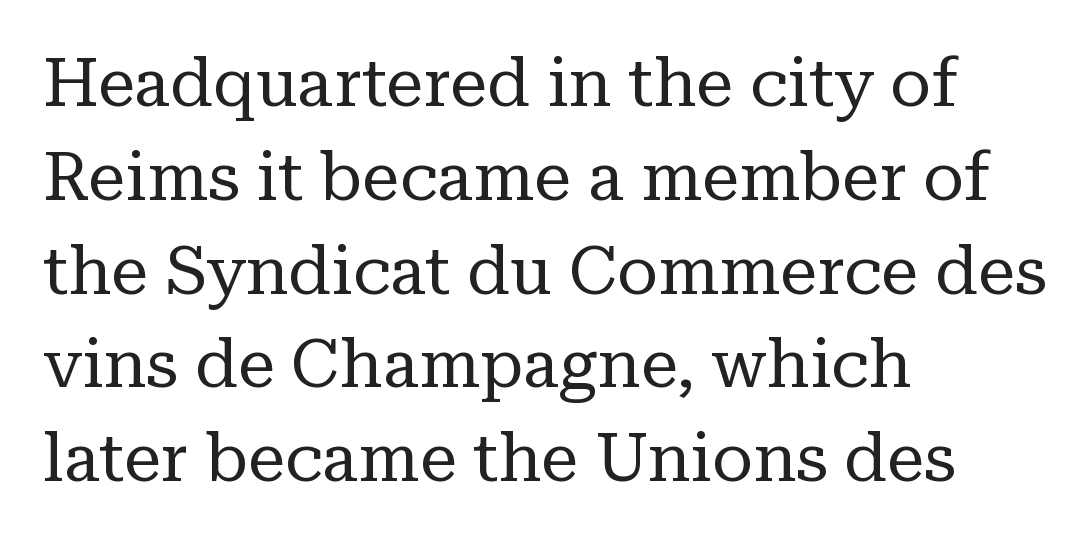
Q: Is the text bold? A: No.
Q: Is the text italic (slanted)? A: No, it is upright.
Q: Is the typeface a serif or a sans-serif typeface? A: Serif.
Q: Is the text underlined? A: No.
Q: How is the paragraph aligned? A: Left-aligned.
Q: Is the spacing between letters normal or unusually wide? A: Normal.
Q: Is the spacing between lines tight, normal or loose? A: Normal.
Q: Width (condensed, normal, or wide)? A: Normal.
Q: Stroke contrast? A: Low.
Q: x-height? A: Medium.
Q: Monospaced? A: No.
